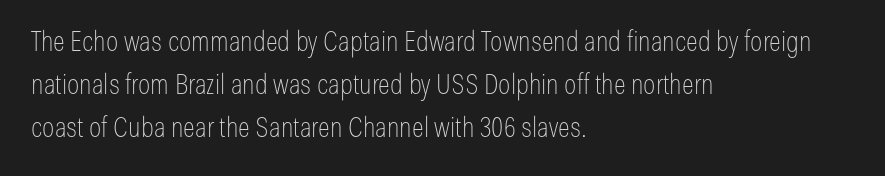
Unlike italic type, these characters show no tilt at all. Character widths vary here, with narrow letters taking less room than wide ones. The face used here is rendered with its standard letterfit. Heft: none added — not bold. The foot of each line stays bare and open. The rendering shows plain stroke endings on the letterforms — a sans-serif design.
